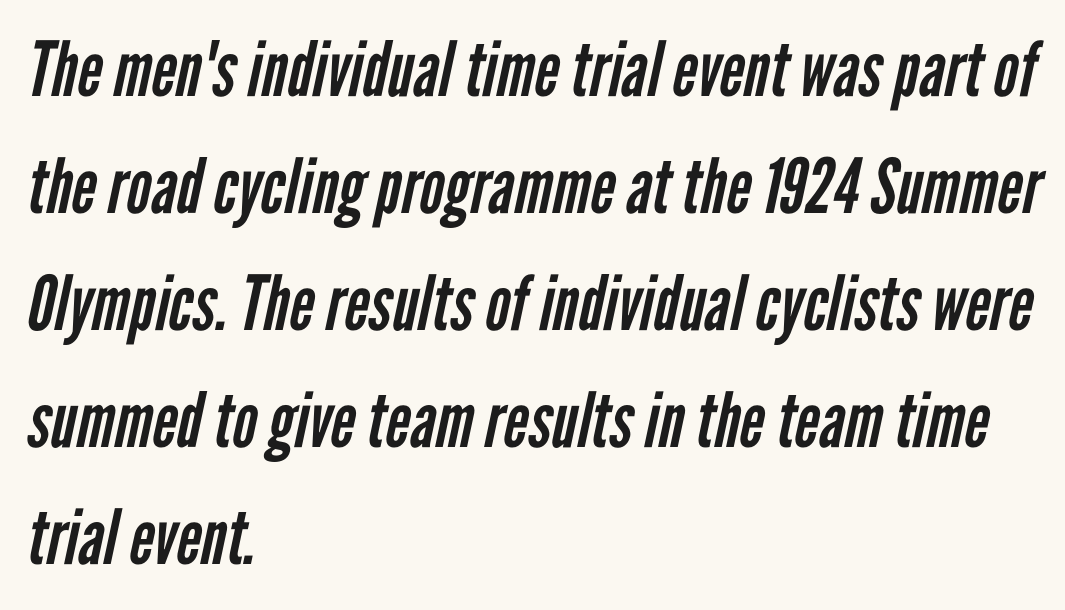
Observe the ordinary spacing: letters are neighbours, not strangers. Reading down the block, your eye returns to a fixed left position each line. The face used here is a sans, in the tradition of grotesques and geometrics. Descenders hang freely into open space.
